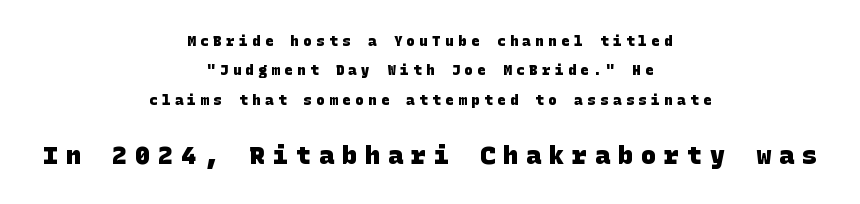
Q: Is the text bold? A: Yes.
Q: Is the text underlined? A: No.
Q: How is the paragraph aligned? A: Centered.
Q: Is the spacing between letters normal or unusually wide? A: Unusually wide.
Q: Is the spacing between lines tight, normal or loose? A: Loose.
Q: Which block of text is set in a larger size, the first (top) or the second (bottom)? A: The second (bottom) one.
